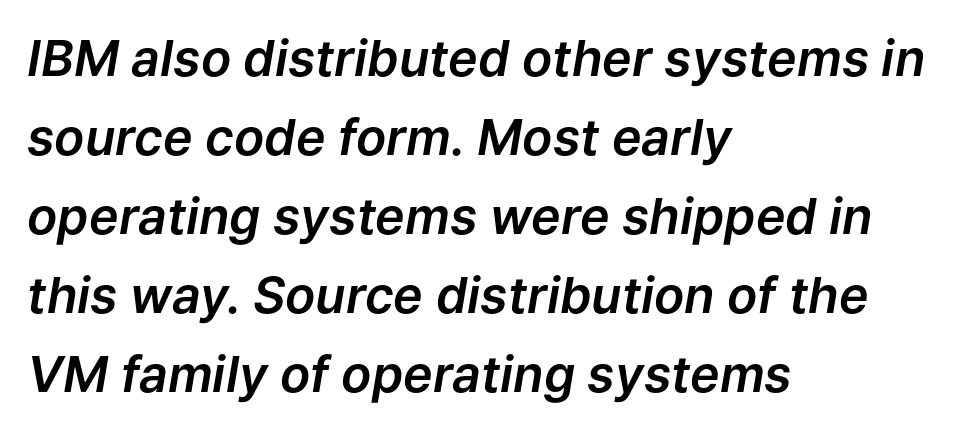
The image shows 50 px text type, italic (leaning right); set left-aligned, normal line spacing (1.58x), normal letter spacing, not underlined; low stroke contrast and a medium x-height.
